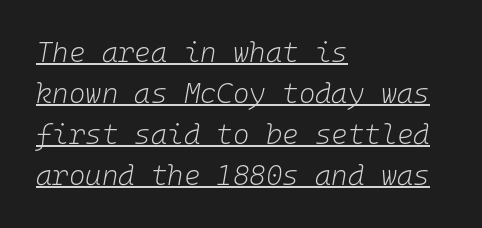
All the whitespace from short lines collects on the right. These lines are rendered in a fixed-pitch font. Each new line begins a customary step beneath the previous one. Caption: standard tracking, unaltered. The lettering tilts uniformly, giving the passage an italic look.
